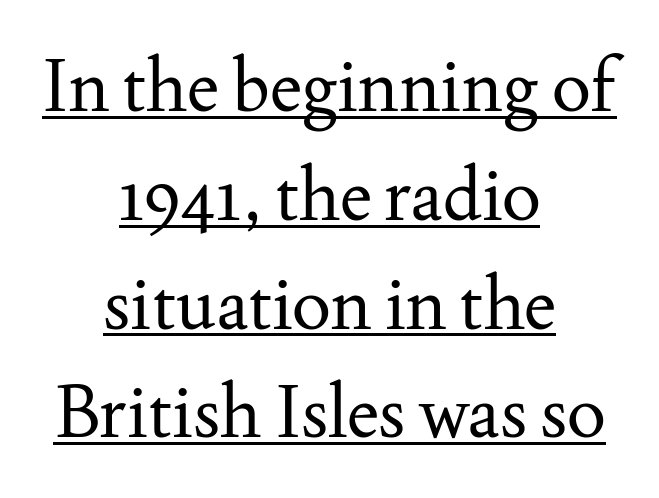
Q: Is the text bold? A: No.
Q: Is the text italic (slanted)? A: No, it is upright.
Q: Is the typeface a serif or a sans-serif typeface? A: Serif.
Q: Is the text underlined? A: Yes.
Q: How is the paragraph aligned? A: Centered.
Q: Is the spacing between letters normal or unusually wide? A: Normal.
Q: Is the spacing between lines tight, normal or loose? A: Normal.
Q: Width (condensed, normal, or wide)? A: Normal.
Q: Stroke contrast? A: Medium.
Q: x-height? A: Small.
Q: Monospaced? A: No.
